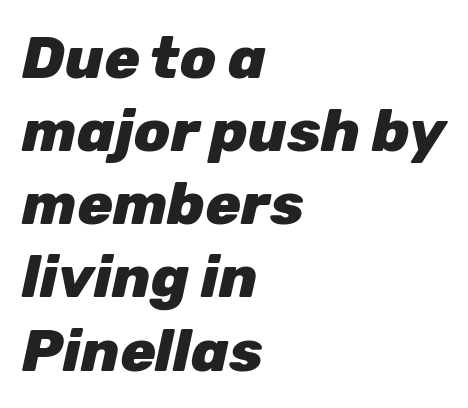
The image shows 59 px heavy type, italic (leaning right); set left-aligned, line spacing 1.24x, normal letter spacing, not underlined; low stroke contrast and a medium x-height.
